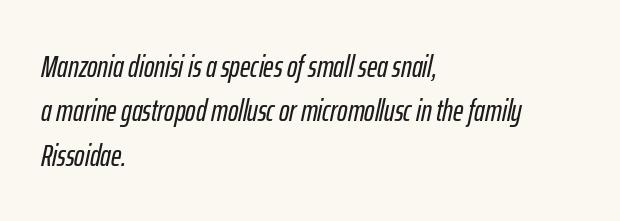
The image shows 31 px condensed type, italic (leaning right); set left-aligned, normal line spacing (1.43x), normal letter spacing, not underlined; low stroke contrast and a medium x-height.
